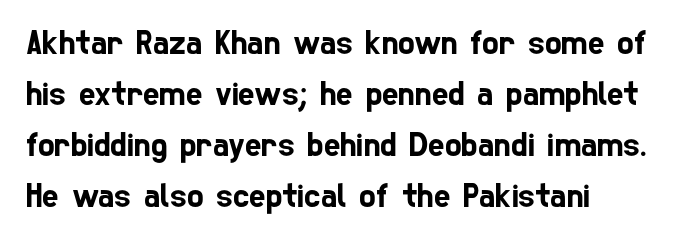
{"serif": "no", "width": "condensed", "stroke_contrast": "low", "x_height": "medium", "monospaced": "no", "underline": "no", "line_spacing": "normal", "line_spacing_ratio": 1.46, "letter_spacing": "normal", "letter_spacing_em": 0.0, "glyph_px": 35}
